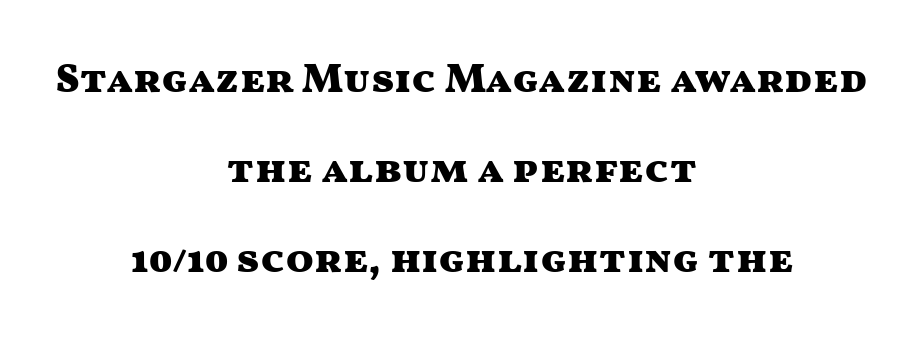
Q: Is the text bold? A: Yes.
Q: Is the text italic (slanted)? A: No, it is upright.
Q: Is the typeface a serif or a sans-serif typeface? A: Sans-serif.
Q: Is the text underlined? A: No.
Q: How is the paragraph aligned? A: Centered.
Q: Is the spacing between letters normal or unusually wide? A: Normal.
Q: Is the spacing between lines tight, normal or loose? A: Loose.
Q: Width (condensed, normal, or wide)? A: Wide.
Q: Stroke contrast? A: Medium.
Q: x-height? A: Medium.
Q: Monospaced? A: No.
